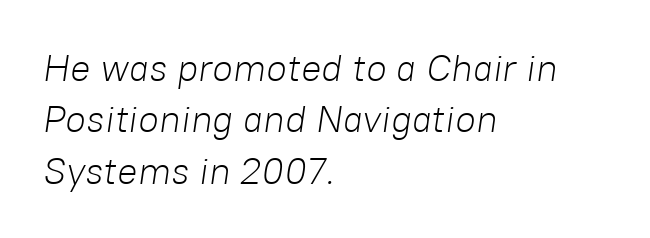
The image shows 38 px light type, italic (leaning right); set left-aligned, normal line spacing (1.35x), normal letter spacing, not underlined; low stroke contrast and a medium x-height.
